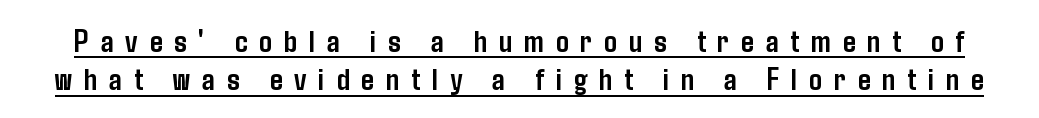
The image shows 32 px semibold, condensed sans-serif type, upright; set line spacing 1.19x, unusually wide letter spacing (+0.37 em), underlined; low stroke contrast and a medium x-height.
